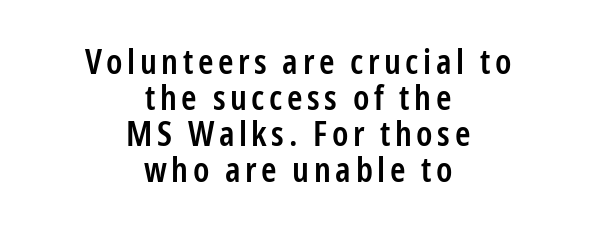
The image shows 35 px semibold, condensed sans-serif type, upright; set centered, tight line spacing (1.03x), not underlined; low stroke contrast and a medium x-height.
